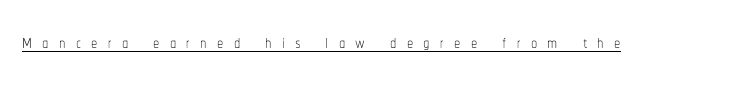
{"italic": "no", "bold": "no", "underline": "yes", "letter_spacing": "wide", "letter_spacing_em": 0.41, "glyph_px": 25}
